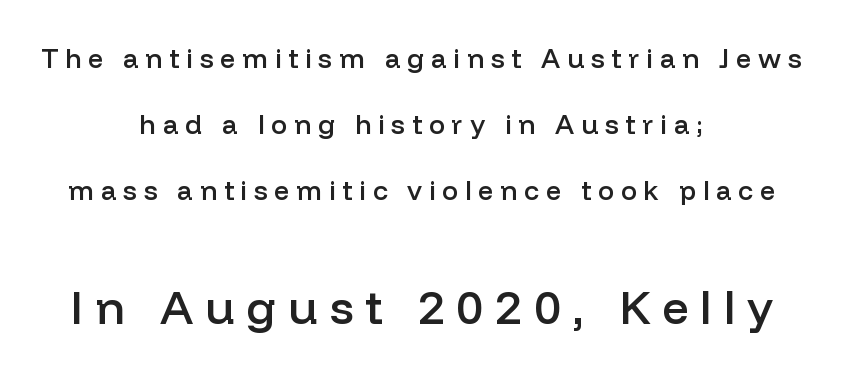
Check where the strokes stop: nothing finishes them off — pure sans. Typeset on center — no edge is straight. Two sizes are in play, and the larger belongs to the second block. Only glyphs here, with clear space below each row. Quick note: not italic, upright.
